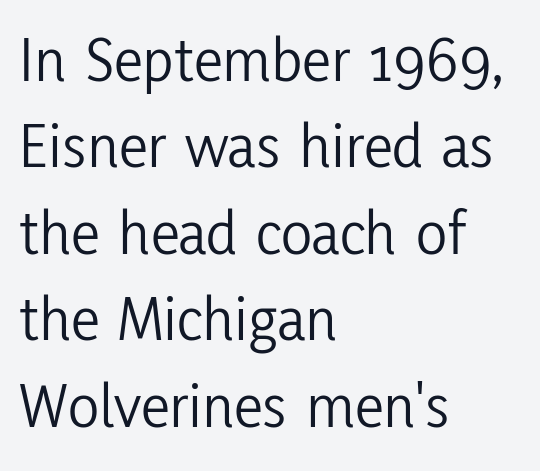
Q: Is the text bold? A: No.
Q: Is the text italic (slanted)? A: No, it is upright.
Q: Is the typeface a serif or a sans-serif typeface? A: Sans-serif.
Q: Is the text underlined? A: No.
Q: How is the paragraph aligned? A: Left-aligned.
Q: Is the spacing between letters normal or unusually wide? A: Normal.
Q: Is the spacing between lines tight, normal or loose? A: Normal.
Q: Width (condensed, normal, or wide)? A: Condensed.
Q: Stroke contrast? A: Low.
Q: x-height? A: Medium.
Q: Monospaced? A: No.
